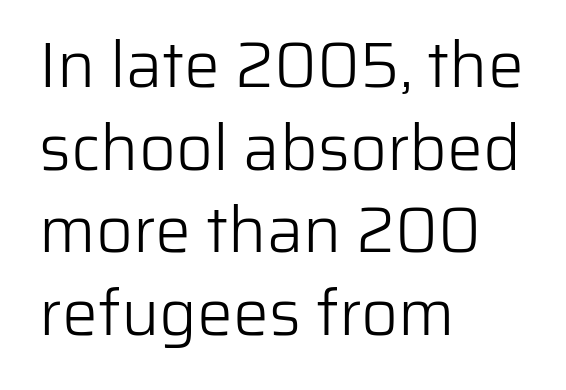
{"serif": "no", "italic": "no", "bold": "no", "weight": "light", "width": "normal", "stroke_contrast": "low", "x_height": "medium", "monospaced": "no", "underline": "no", "align": "left", "line_spacing": "normal", "line_spacing_ratio": 1.29, "letter_spacing": "normal", "letter_spacing_em": 0.0, "glyph_px": 64}
